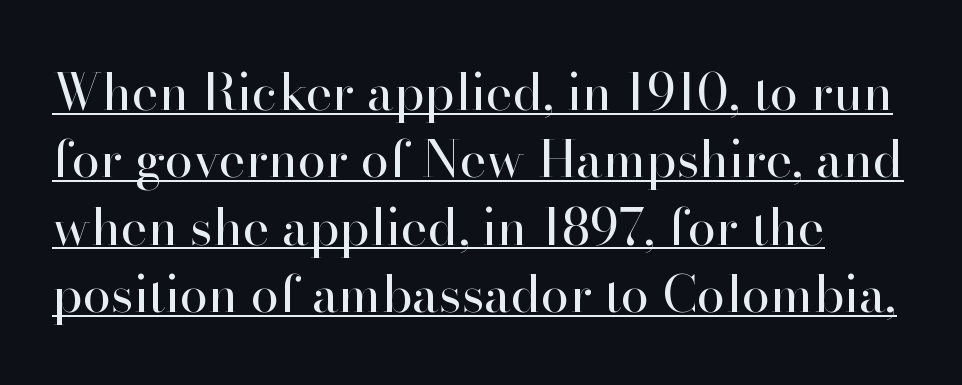
Q: Is the text bold? A: No.
Q: Is the text italic (slanted)? A: No, it is upright.
Q: Is the typeface a serif or a sans-serif typeface? A: Serif.
Q: Is the text underlined? A: Yes.
Q: Is the spacing between letters normal or unusually wide? A: Normal.
Q: Is the spacing between lines tight, normal or loose? A: Normal.
Q: Width (condensed, normal, or wide)? A: Normal.
Q: Stroke contrast? A: High.
Q: x-height? A: Small.
Q: Monospaced? A: No.
